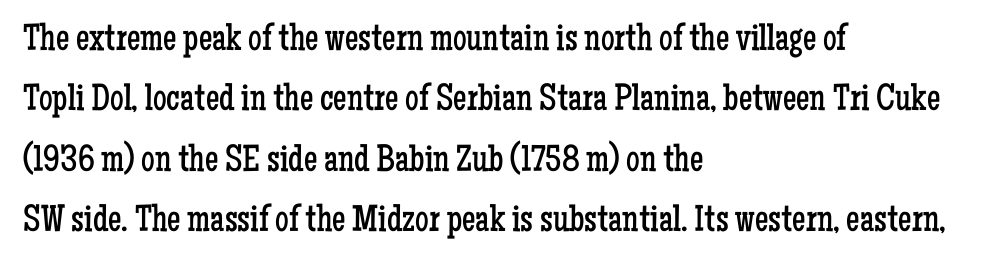
A typesetter would call this zero additional tracking. Caption: face not bold, strokes unweighted. Teacher's note: observe the even left margin — that is flush-left alignment. Descenders hang freely into open space. The type sits square on the baseline with zero lean.
